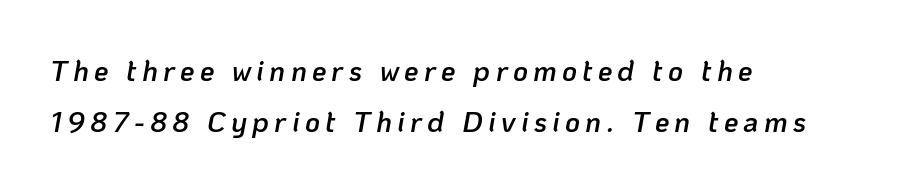
{"italic": "yes", "lean": "right", "slant_degrees": 10, "bold": "semi", "weight": "semibold", "width": "normal", "stroke_contrast": "low", "x_height": "medium", "monospaced": "no", "underline": "no", "align": "left", "line_spacing_ratio": 1.76, "glyph_px": 29}
